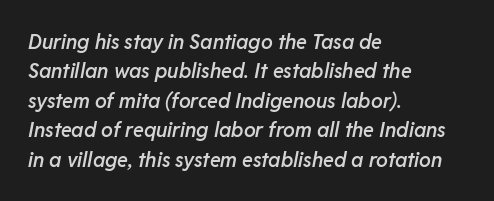
{"italic": "yes", "lean": "right", "slant_degrees": 11, "bold": "semi", "underline": "no", "align": "left", "line_spacing": "normal", "line_spacing_ratio": 1.47, "letter_spacing": "normal", "letter_spacing_em": 0.0, "glyph_px": 20}
